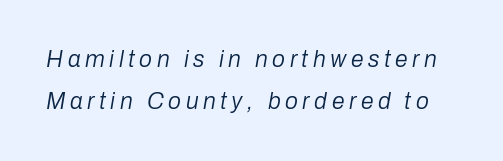
The typography opts for an oblique posture over an upright one. Is the stroke heavy? The answer is a plain regular-or-lighter. Words appear elongated and porous because spacing is wide. The strip under each line holds only bare page.
